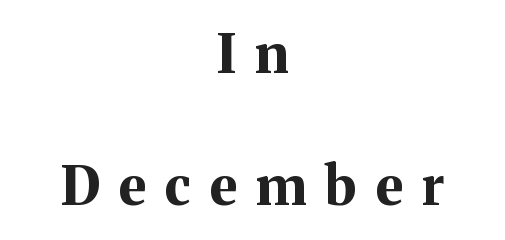
The image shows 54 px bold serif type, upright; set centered, loose line spacing (2.45x), unusually wide letter spacing (+0.35 em), not underlined; medium stroke contrast and a medium x-height.
